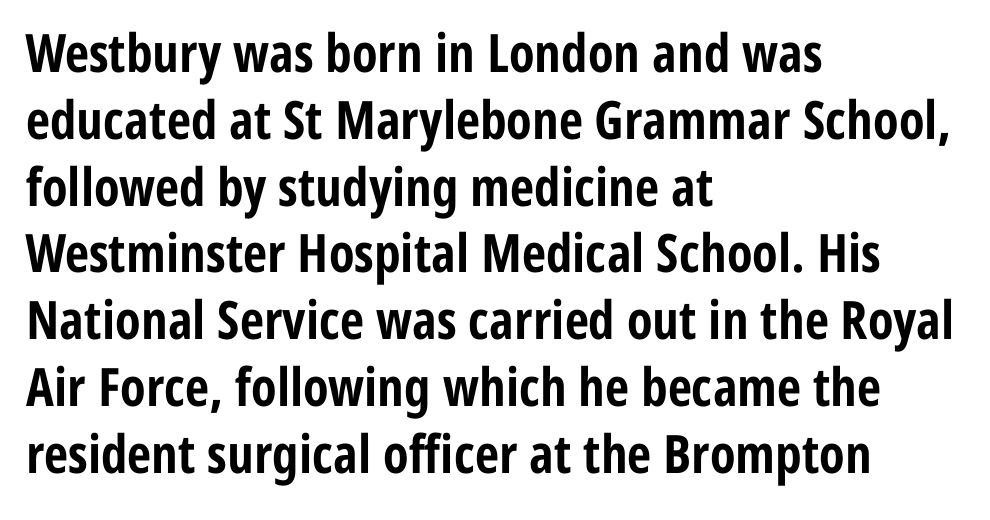
{"serif": "no", "italic": "no", "bold": "yes", "weight": "bold", "width": "condensed", "stroke_contrast": "low", "x_height": "medium", "monospaced": "no", "underline": "no", "align": "left", "line_spacing": "normal", "line_spacing_ratio": 1.26, "letter_spacing": "normal", "letter_spacing_em": 0.0, "glyph_px": 53}
